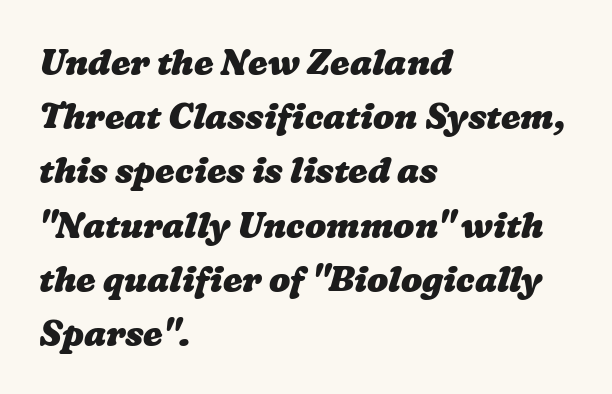
What stands out about the letter spacing? Nothing — it is the standard amount. Vertical spacing — default. Looks like regular typesetting: each glyph gets only the width it needs. The strip under each line holds only bare page. What weight is shown? A full bold with thick strokes. These lines are set flush left with a ragged right edge.
